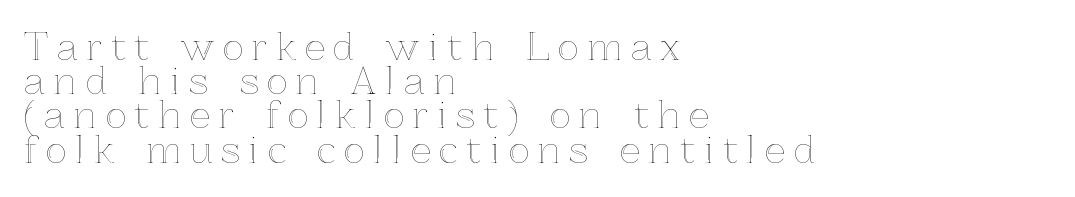
{"italic": "no", "width": "normal", "x_height": "medium", "monospaced": "no", "underline": "no", "align": "left", "line_spacing": "tight", "line_spacing_ratio": 0.95, "letter_spacing": "wide", "letter_spacing_em": 0.24, "glyph_px": 36}
